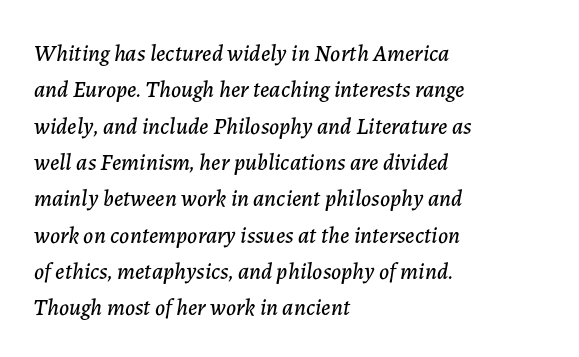
The image shows 23 px text type, italic (leaning right); set left-aligned, normal line spacing (1.58x), normal letter spacing, not underlined.
